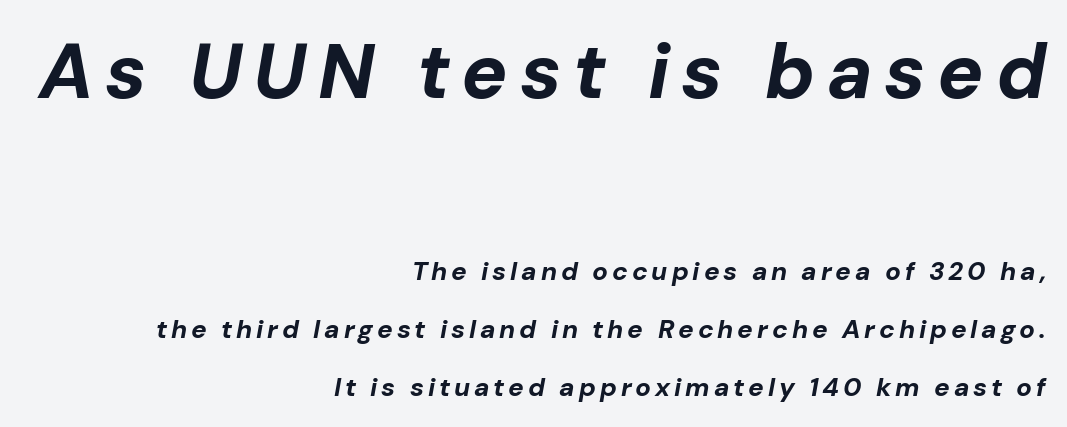
The image shows 77 px bold type, italic (leaning right); set right-aligned, loose line spacing (2.23x), not underlined; the first (top) block is 2.96x larger; low stroke contrast and a medium x-height.
